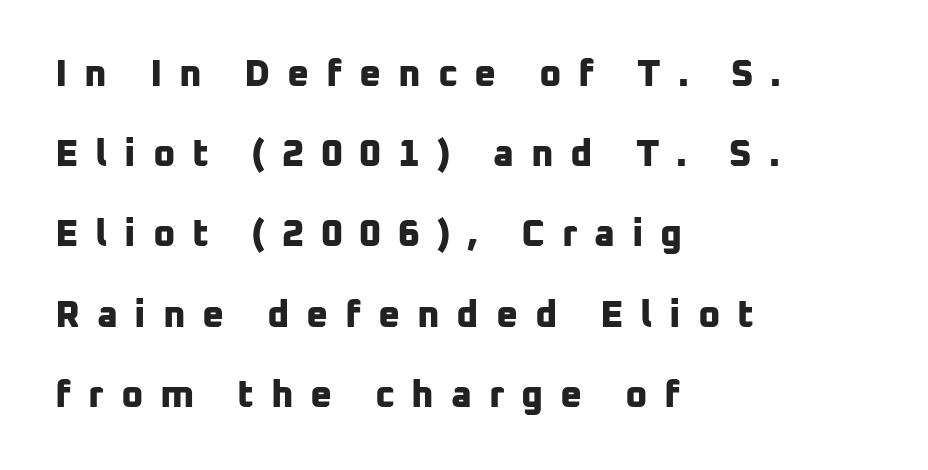
{"serif": "no", "bold": "yes", "weight": "bold", "width": "normal", "stroke_contrast": "low", "x_height": "medium", "monospaced": "no", "underline": "no", "align": "left", "line_spacing": "loose", "line_spacing_ratio": 2.11, "letter_spacing": "wide", "letter_spacing_em": 0.44, "glyph_px": 38}
